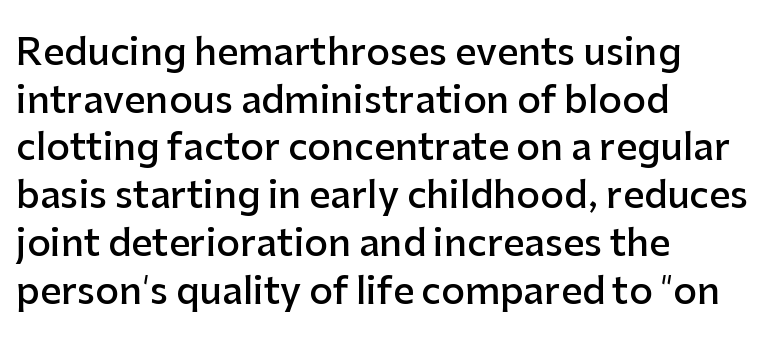
Q: Is the text bold? A: Semi-bold.
Q: Is the text italic (slanted)? A: No, it is upright.
Q: Is the typeface a serif or a sans-serif typeface? A: Sans-serif.
Q: Is the text underlined? A: No.
Q: How is the paragraph aligned? A: Left-aligned.
Q: Is the spacing between letters normal or unusually wide? A: Normal.
Q: Is the spacing between lines tight, normal or loose? A: Normal.
Q: Width (condensed, normal, or wide)? A: Normal.
Q: Stroke contrast? A: Low.
Q: x-height? A: Medium.
Q: Monospaced? A: No.
